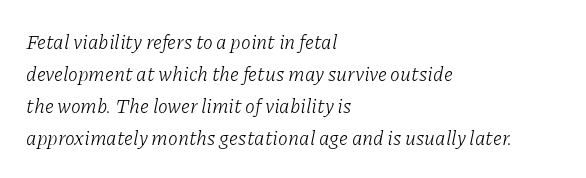
{"italic": "yes", "lean": "right", "slant_degrees": 11, "bold": "no", "underline": "no", "align": "left", "line_spacing": "normal", "line_spacing_ratio": 1.6, "letter_spacing": "normal", "letter_spacing_em": 0.0, "glyph_px": 20}
